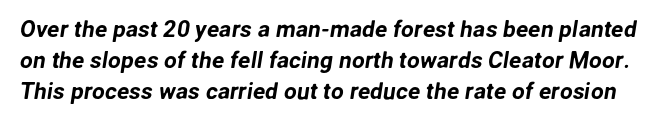
Compared with typical body copy, the letter spacing here is the same. The passage shown stacks its lines at a standard gap. Underlining? Definitely not there.
